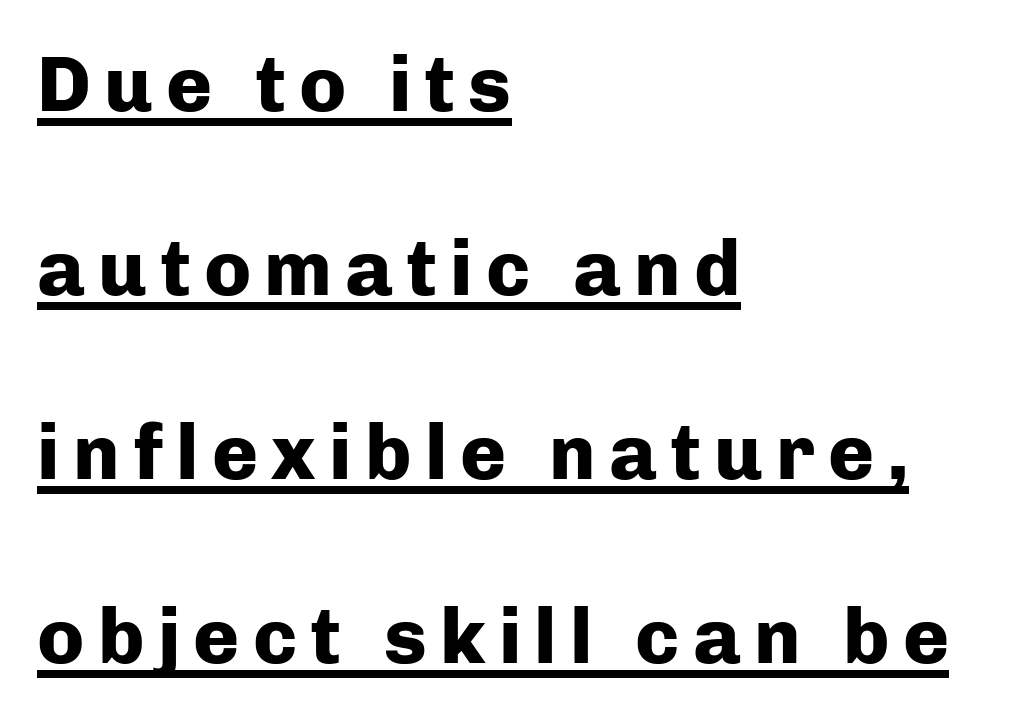
Q: Is the text bold? A: Yes.
Q: Is the text italic (slanted)? A: No, it is upright.
Q: Is the typeface a serif or a sans-serif typeface? A: Sans-serif.
Q: Is the text underlined? A: Yes.
Q: How is the paragraph aligned? A: Left-aligned.
Q: Is the spacing between lines tight, normal or loose? A: Loose.
Q: Width (condensed, normal, or wide)? A: Normal.
Q: Stroke contrast? A: Low.
Q: x-height? A: Medium.
Q: Monospaced? A: No.
